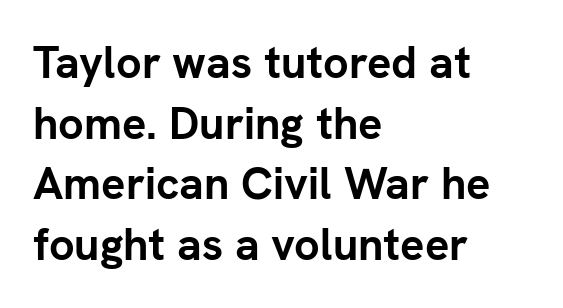
Q: Is the text bold? A: Yes.
Q: Is the text italic (slanted)? A: No, it is upright.
Q: Is the typeface a serif or a sans-serif typeface? A: Sans-serif.
Q: Is the text underlined? A: No.
Q: How is the paragraph aligned? A: Left-aligned.
Q: Is the spacing between letters normal or unusually wide? A: Normal.
Q: Is the spacing between lines tight, normal or loose? A: Normal.
Q: Width (condensed, normal, or wide)? A: Normal.
Q: Stroke contrast? A: Low.
Q: x-height? A: Medium.
Q: Monospaced? A: No.
